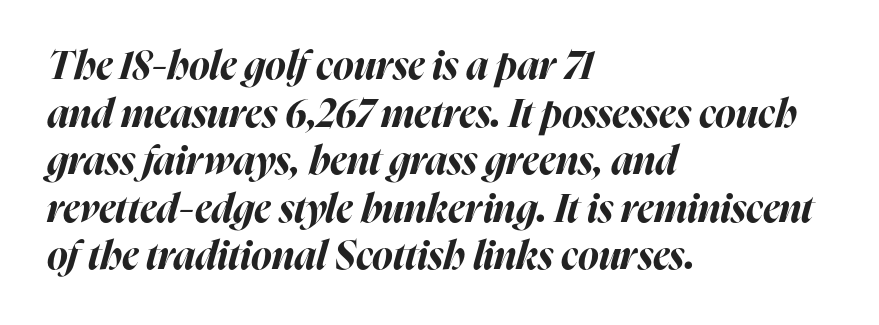
Q: Is the text bold? A: Yes.
Q: Is the text italic (slanted)? A: Yes, it leans right by about 16 degrees.
Q: Is the text underlined? A: No.
Q: How is the paragraph aligned? A: Left-aligned.
Q: Is the spacing between letters normal or unusually wide? A: Normal.
Q: Width (condensed, normal, or wide)? A: Normal.
Q: Stroke contrast? A: High.
Q: x-height? A: Medium.
Q: Monospaced? A: No.
